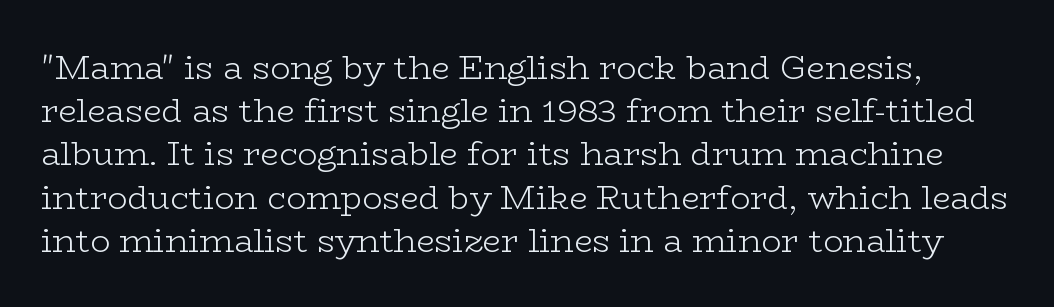
Q: Is the text bold? A: No.
Q: Is the text italic (slanted)? A: No, it is upright.
Q: Is the typeface a serif or a sans-serif typeface? A: Serif.
Q: Is the text underlined? A: No.
Q: Is the spacing between letters normal or unusually wide? A: Normal.
Q: Is the spacing between lines tight, normal or loose? A: Normal.
Q: Width (condensed, normal, or wide)? A: Wide.
Q: Stroke contrast? A: Low.
Q: x-height? A: Medium.
Q: Monospaced? A: No.
